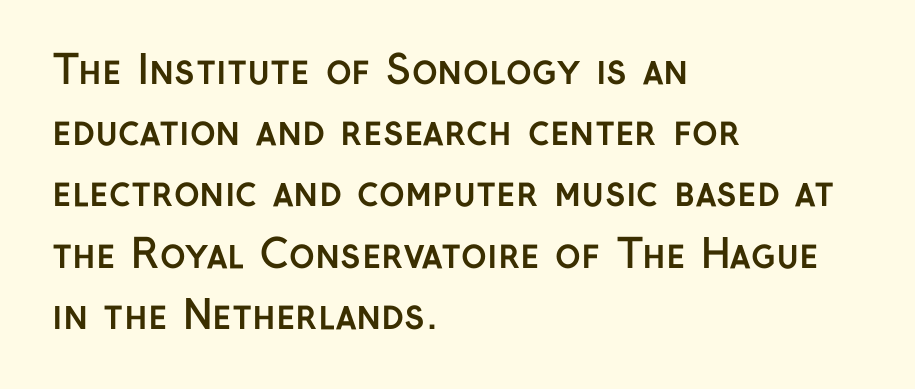
Q: Is the text bold? A: Yes.
Q: Is the text italic (slanted)? A: No, it is upright.
Q: Is the typeface a serif or a sans-serif typeface? A: Sans-serif.
Q: Is the text underlined? A: No.
Q: How is the paragraph aligned? A: Left-aligned.
Q: Is the spacing between letters normal or unusually wide? A: Normal.
Q: Is the spacing between lines tight, normal or loose? A: Normal.
Q: Width (condensed, normal, or wide)? A: Normal.
Q: Stroke contrast? A: Low.
Q: x-height? A: Medium.
Q: Monospaced? A: No.
